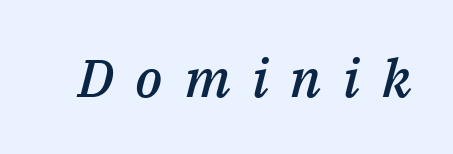
Character widths vary here, with narrow letters taking less room than wide ones. The passage shown leans; its letterforms are oblique. Underlining? Definitely not there. Notice the strokes are somewhat thickened but not fully heavy: this is a semibold.
